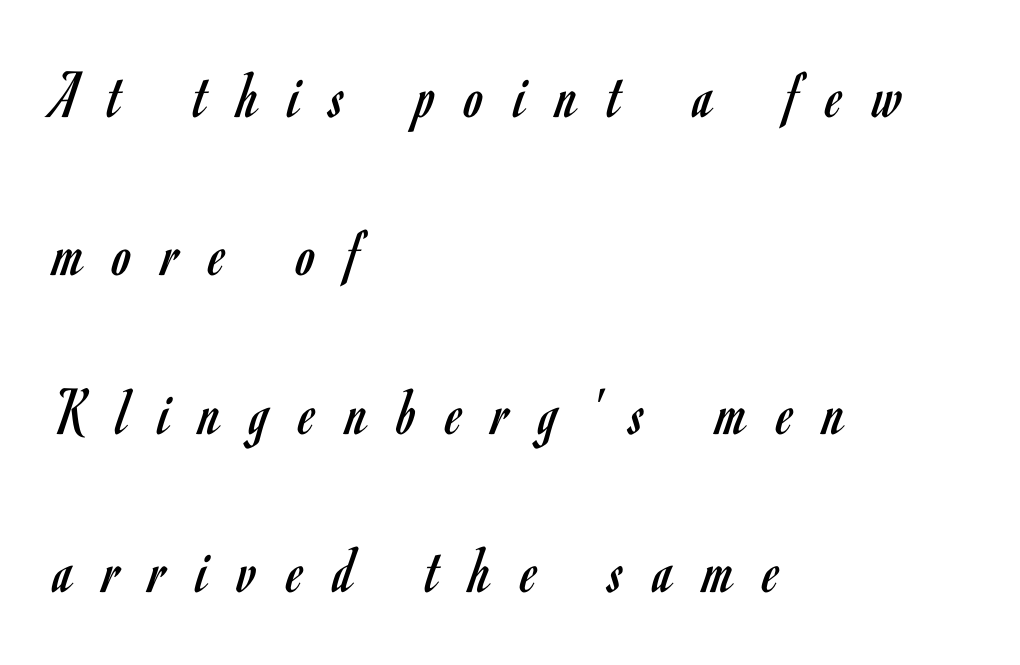
The image shows 68 px regular-weight, condensed sans-serif type; set left-aligned, loose line spacing (2.33x), unusually wide letter spacing (+0.45 em), not underlined; low stroke contrast and a small x-height.
